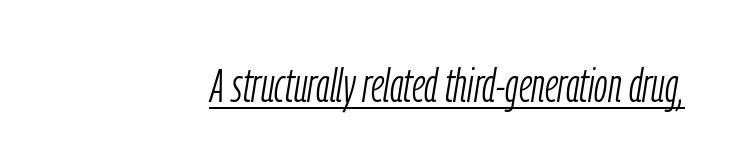
Here the glyphs are tracked normally, forming tight word shapes. Would a proofreader flag this as italicized? Yes. The face used here is proportionally spaced, like ordinary book or web type. Compared with undecorated copy, this sample adds a rule below the words. Weight: not bold — regular or lighter.
